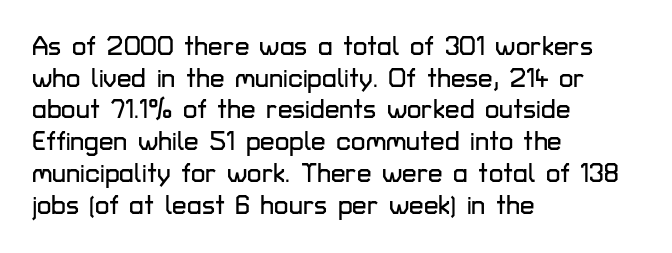
The lettering stays uniformly vertical, giving the passage a roman look. The baseline area is clear. The setting favours the left margin, as ordinary paragraphs usually do. These lines keep a tight, regular rhythm from letter to letter.
